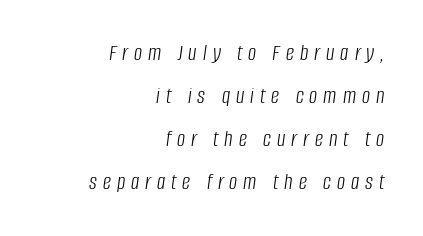
The image shows 23 px text type, italic (leaning right); set right-aligned, line spacing 1.87x, unusually wide letter spacing (+0.26 em), not underlined.
